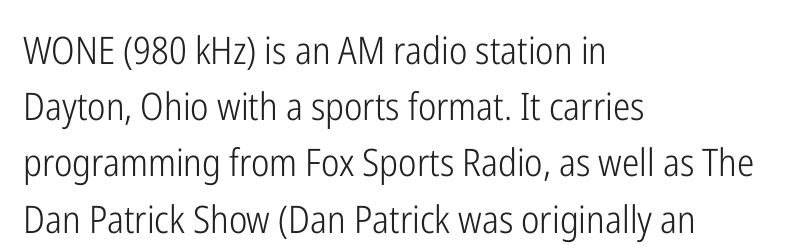
{"serif": "no", "italic": "no", "bold": "no", "weight": "light", "width": "condensed", "stroke_contrast": "low", "x_height": "medium", "monospaced": "no", "underline": "no", "align": "left", "line_spacing": "normal", "line_spacing_ratio": 1.48, "letter_spacing": "normal", "letter_spacing_em": 0.0, "glyph_px": 38}
